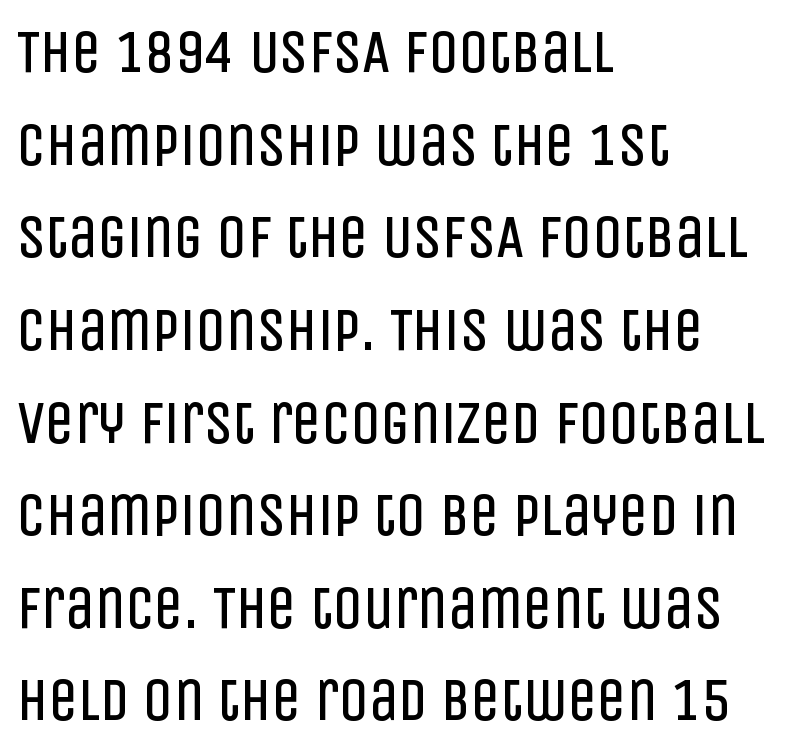
The image shows 59 px regular-weight, condensed sans-serif type, upright; set left-aligned, normal line spacing (1.57x), normal letter spacing, not underlined; low stroke contrast and a large x-height.
